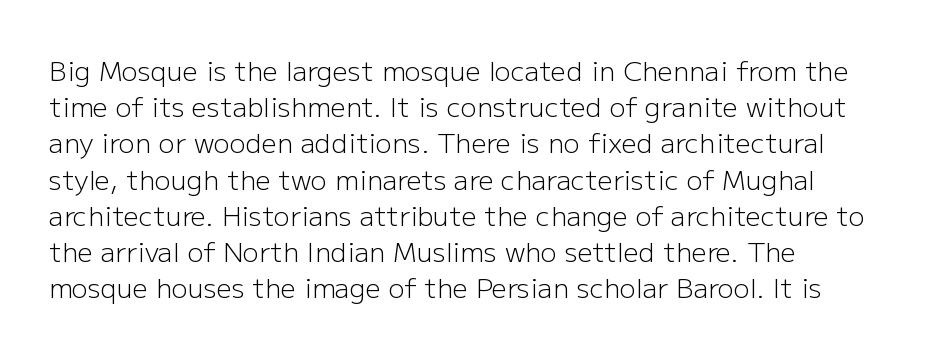
Q: Is the text bold? A: No.
Q: Is the text italic (slanted)? A: No, it is upright.
Q: Is the text underlined? A: No.
Q: How is the paragraph aligned? A: Left-aligned.
Q: Is the spacing between letters normal or unusually wide? A: Normal.
Q: Is the spacing between lines tight, normal or loose? A: Normal.
